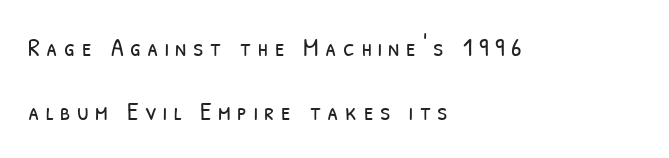
The image shows 26 px text type; set left-aligned, loose line spacing (2.48x), unusually wide letter spacing (+0.25 em), not underlined.
